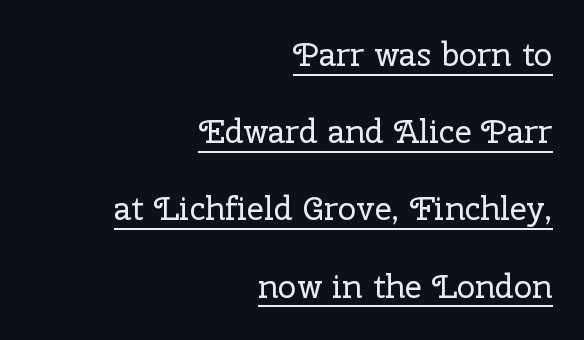
The image shows 33 px regular-weight serif type, upright; set right-aligned, loose line spacing (2.34x), normal letter spacing, underlined; low stroke contrast and a medium x-height.
